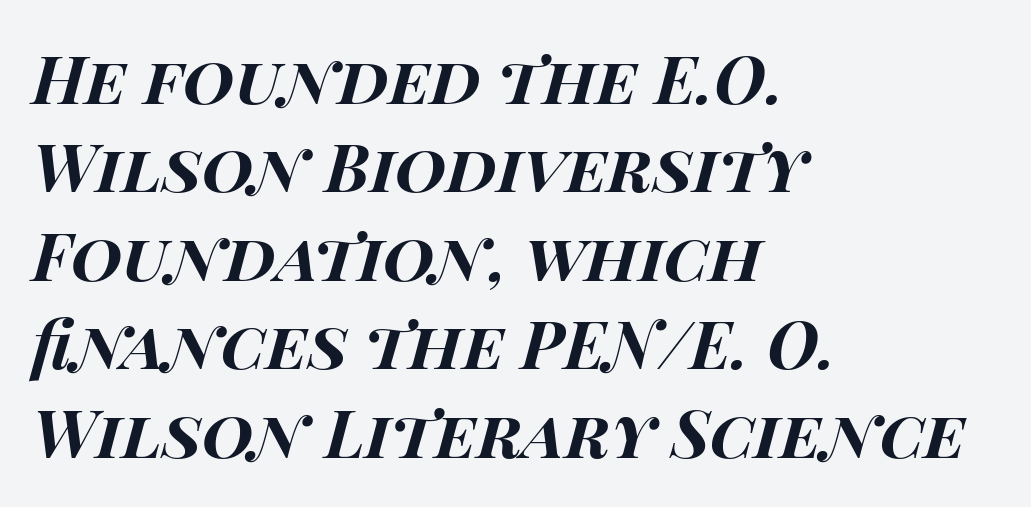
{"italic": "yes", "lean": "right", "slant_degrees": 14, "bold": "yes", "weight": "bold", "width": "wide", "stroke_contrast": "high", "x_height": "large", "monospaced": "no", "underline": "no", "align": "left", "line_spacing": "normal", "line_spacing_ratio": 1.34, "letter_spacing": "normal", "letter_spacing_em": 0.0, "glyph_px": 66}
